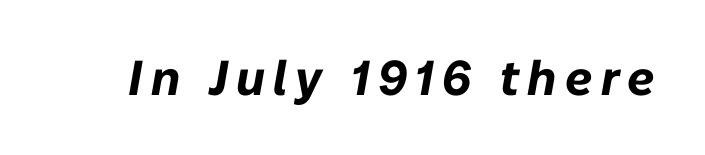
Q: Is the text bold? A: Yes.
Q: Is the text italic (slanted)? A: Yes, it leans right by about 10 degrees.
Q: Is the text underlined? A: No.
Q: Width (condensed, normal, or wide)? A: Normal.
Q: Stroke contrast? A: Low.
Q: x-height? A: Medium.
Q: Monospaced? A: No.
